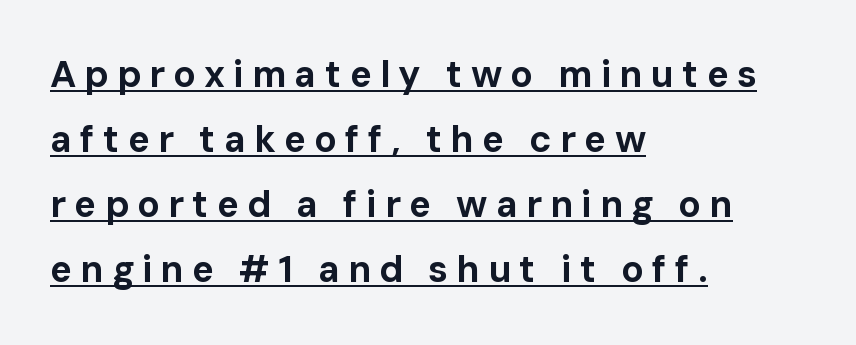
The image shows 37 px bold sans-serif type, upright; set left-aligned, line spacing 1.76x, unusually wide letter spacing (+0.22 em), underlined; low stroke contrast and a medium x-height.
